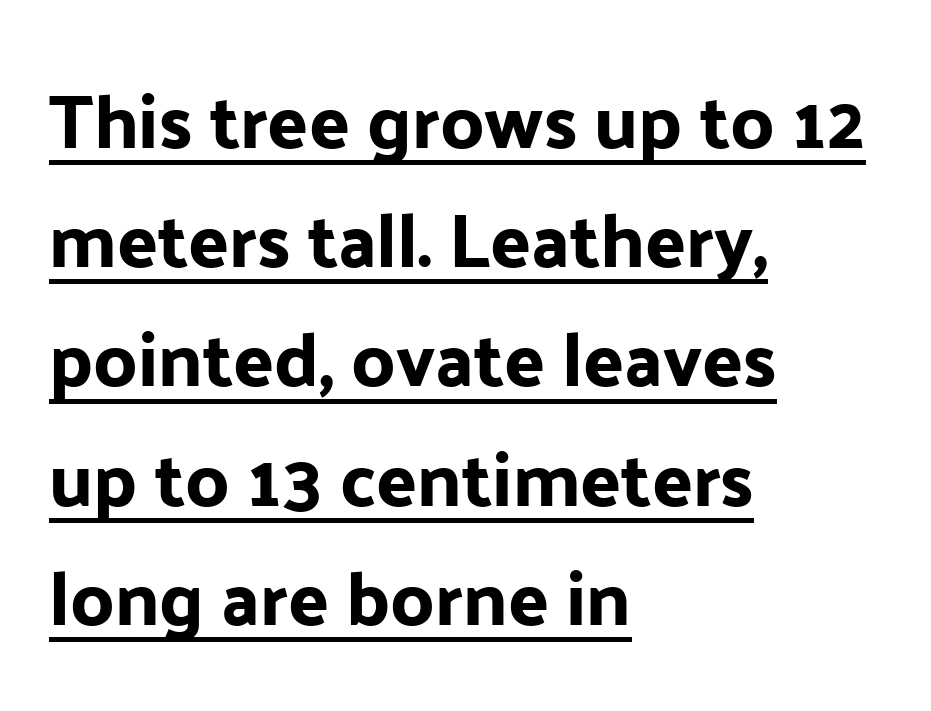
Q: Is the text italic (slanted)? A: No, it is upright.
Q: Is the typeface a serif or a sans-serif typeface? A: Sans-serif.
Q: Is the text underlined? A: Yes.
Q: How is the paragraph aligned? A: Left-aligned.
Q: Is the spacing between letters normal or unusually wide? A: Normal.
Q: Is the spacing between lines tight, normal or loose? A: Normal.
Q: Width (condensed, normal, or wide)? A: Normal.
Q: Stroke contrast? A: Low.
Q: x-height? A: Medium.
Q: Monospaced? A: No.
